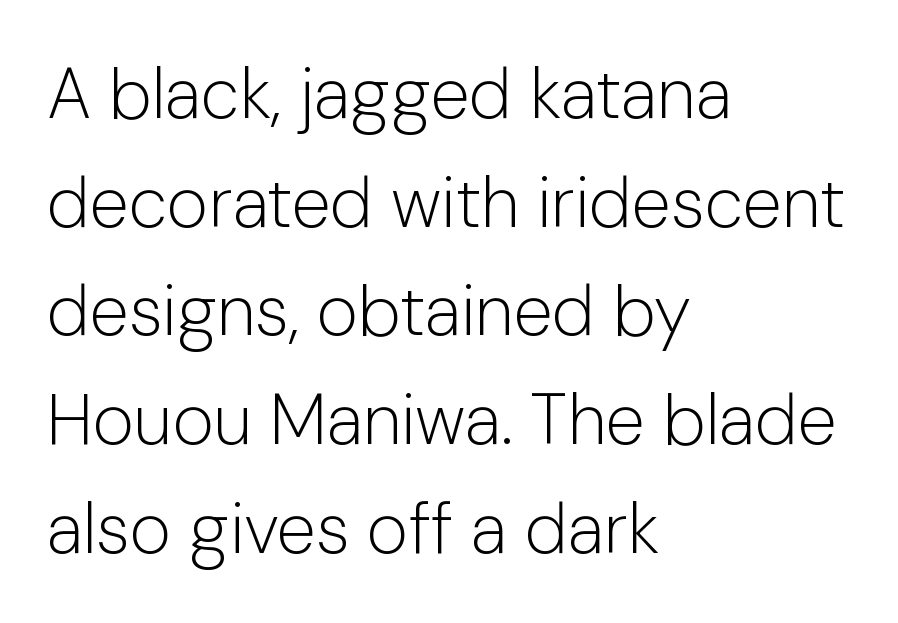
The image shows 71 px light sans-serif type, upright; set left-aligned, normal line spacing (1.53x), normal letter spacing, not underlined; low stroke contrast and a medium x-height.
